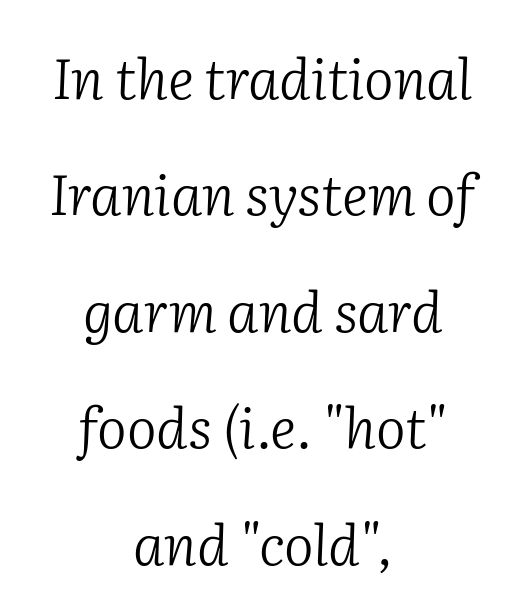
Q: Is the text bold? A: No.
Q: Is the text italic (slanted)? A: Yes, it leans right by about 2 degrees.
Q: Is the typeface a serif or a sans-serif typeface? A: Serif.
Q: Is the text underlined? A: No.
Q: How is the paragraph aligned? A: Centered.
Q: Is the spacing between letters normal or unusually wide? A: Normal.
Q: Is the spacing between lines tight, normal or loose? A: Loose.
Q: Width (condensed, normal, or wide)? A: Normal.
Q: Stroke contrast? A: Low.
Q: x-height? A: Medium.
Q: Monospaced? A: No.
